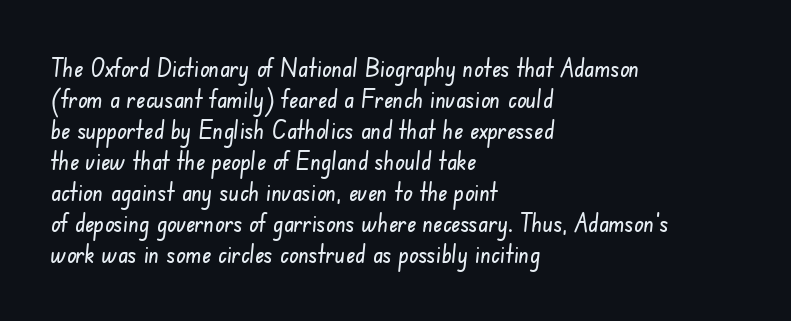
The space beneath each line is pristine and unruled. Compared with typical body copy, the letter spacing here is the same. One-word summary of the alignment: left.
